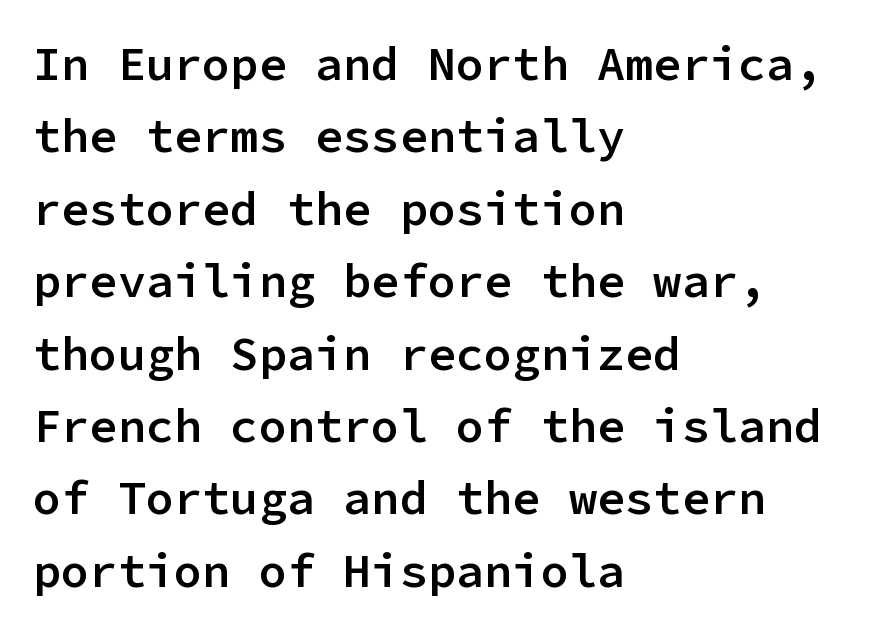
These lines are rendered in a fixed-pitch font. Unmarked baselines from the first word to the last. Between one letter and the next there's only the usual sliver of space. Every row of glyphs begins at an identical x-position on the left.
